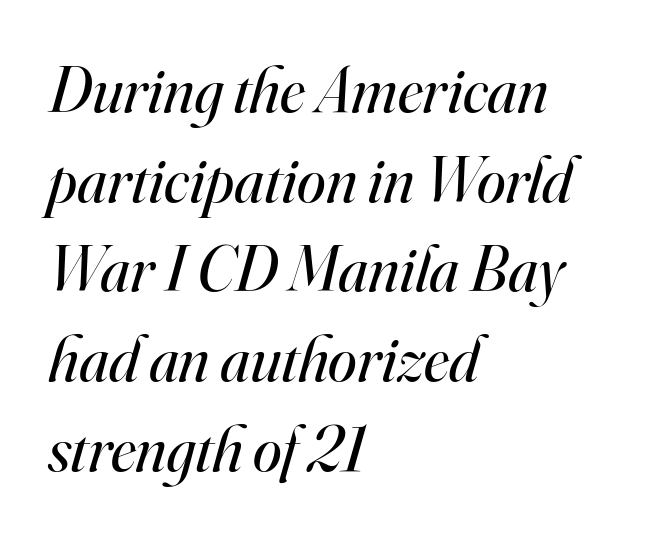
Q: Is the text bold? A: No.
Q: Is the text italic (slanted)? A: Yes, it leans right by about 16 degrees.
Q: Is the typeface a serif or a sans-serif typeface? A: Serif.
Q: Is the text underlined? A: No.
Q: How is the paragraph aligned? A: Left-aligned.
Q: Is the spacing between letters normal or unusually wide? A: Normal.
Q: Is the spacing between lines tight, normal or loose? A: Normal.
Q: Width (condensed, normal, or wide)? A: Normal.
Q: Stroke contrast? A: High.
Q: x-height? A: Small.
Q: Monospaced? A: No.
